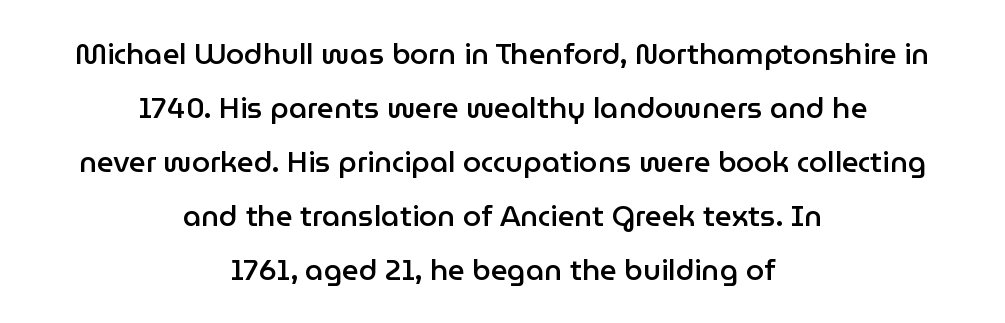
A typesetter would call this proportional, since set widths differ per character. Serif or sans? Sans — the stroke terminals are bare. These lines are centered, leaving both edges ragged. Nope, not italic — everything's standing straight.
